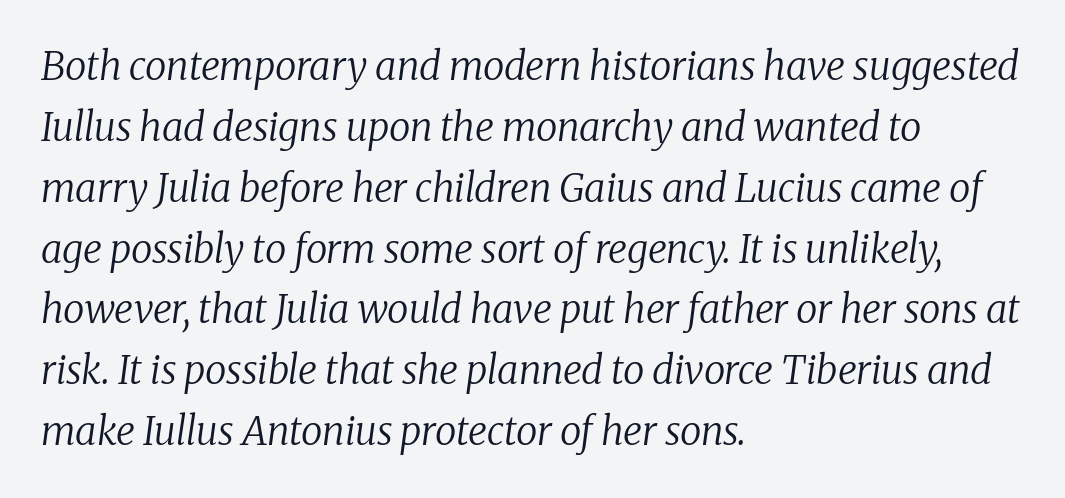
{"serif": "yes", "italic": "yes", "lean": "right", "slant_degrees": 8, "bold": "no", "weight": "regular", "width": "normal", "stroke_contrast": "low", "x_height": "medium", "monospaced": "no", "underline": "no", "align": "left", "line_spacing": "normal", "line_spacing_ratio": 1.56, "letter_spacing": "normal", "letter_spacing_em": 0.0, "glyph_px": 39}
